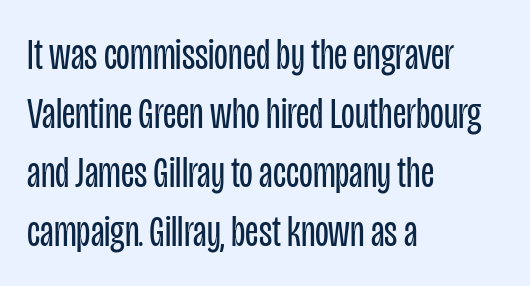
These lines sit exactly where default settings would place them. The typesetter chose a ragged-right arrangement here. The foot of each line stays bare and open. Ordinary non-slanted type is in use.
